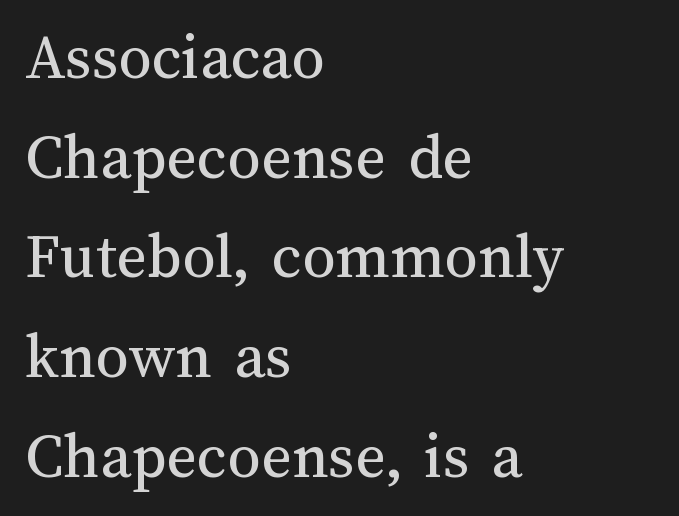
The image shows 66 px regular-weight type, upright; set left-aligned, normal line spacing (1.51x), normal letter spacing, not underlined; medium stroke contrast and a medium x-height.
